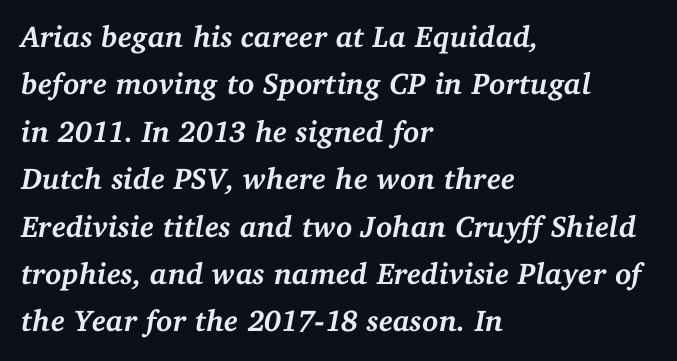
{"serif": "yes", "italic": "yes", "lean": "right", "slant_degrees": 11, "bold": "yes", "weight": "semibold", "width": "normal", "stroke_contrast": "medium", "x_height": "medium", "monospaced": "no", "underline": "no", "align": "left", "line_spacing": "normal", "line_spacing_ratio": 1.58, "letter_spacing": "normal", "letter_spacing_em": 0.0, "glyph_px": 30}
